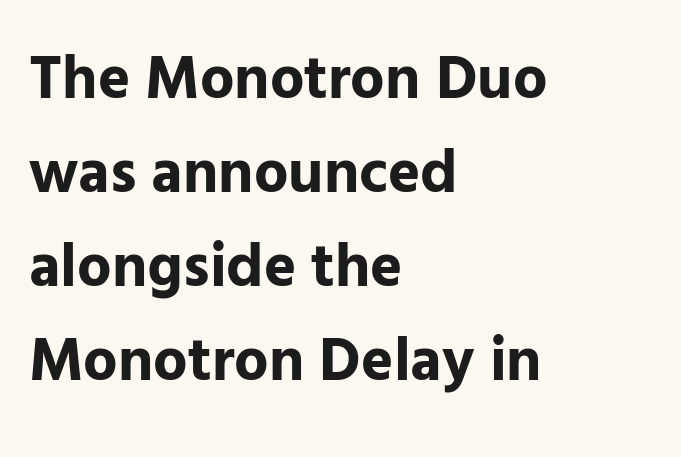
{"serif": "no", "italic": "no", "bold": "yes", "weight": "bold", "width": "normal", "stroke_contrast": "low", "x_height": "medium", "monospaced": "no", "underline": "no", "align": "left", "line_spacing": "normal", "line_spacing_ratio": 1.54, "letter_spacing": "normal", "letter_spacing_em": 0.0, "glyph_px": 61}
